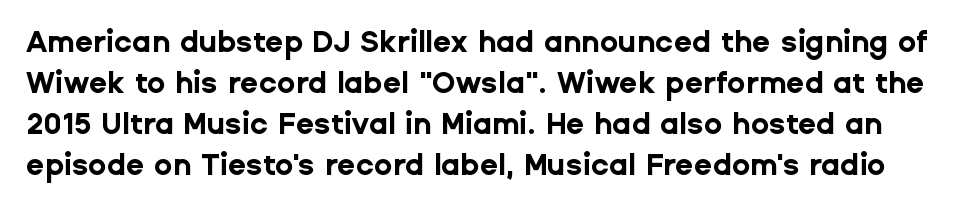
The letters stand upright; this is a roman face. How would I describe the line gaps? Plain and ordinary. Is this a fixed-width face? No — the glyphs have proportional, varying widths. The typeface chosen for these lines omits serifs. Between one letter and the next there's only the usual sliver of space.
